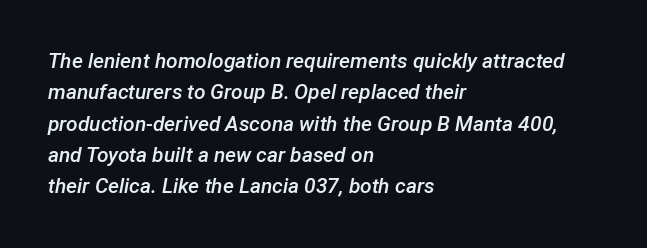
The image shows 21 px text type, italic (leaning right); set left-aligned, normal line spacing (1.49x), normal letter spacing, not underlined.
